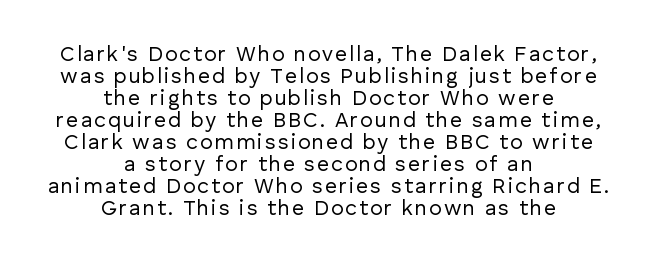
The image shows 21 px text type, upright; set centered, tight line spacing (1.05x), not underlined.
